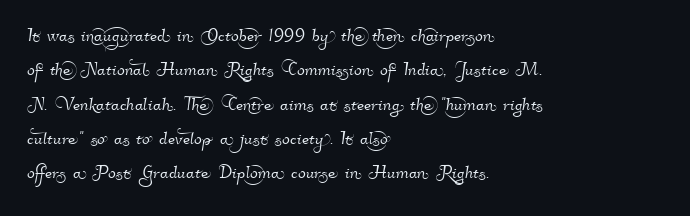
Q: Is the text underlined? A: No.
Q: How is the paragraph aligned? A: Left-aligned.
Q: Is the spacing between letters normal or unusually wide? A: Normal.
Q: Is the spacing between lines tight, normal or loose? A: Normal.
